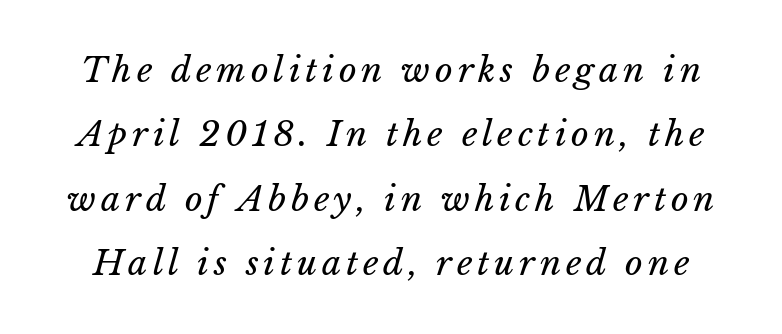
Q: Is the text bold? A: No.
Q: Is the text underlined? A: No.
Q: Width (condensed, normal, or wide)? A: Normal.
Q: Stroke contrast? A: Low.
Q: x-height? A: Medium.
Q: Monospaced? A: No.
